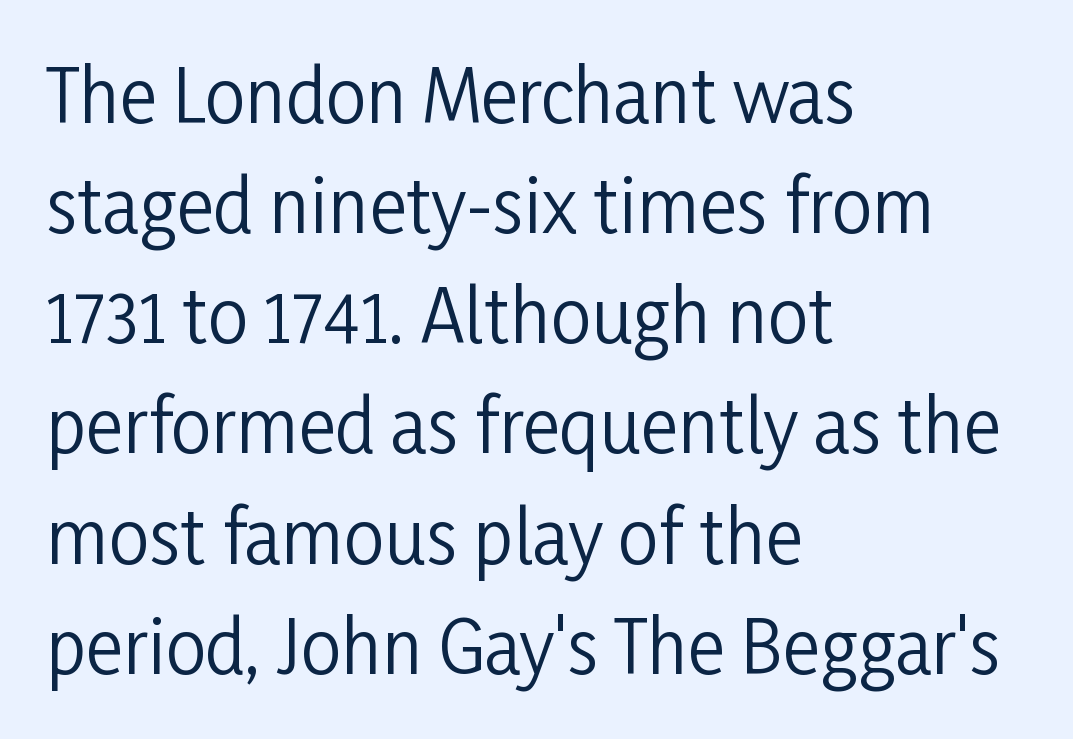
No letter is thick-stroked: the sample isn't bold. This sample uses a sans-serif face. Descender tails drop into unmarked territory. Typeset ragged right — the left edge is the straight one.
